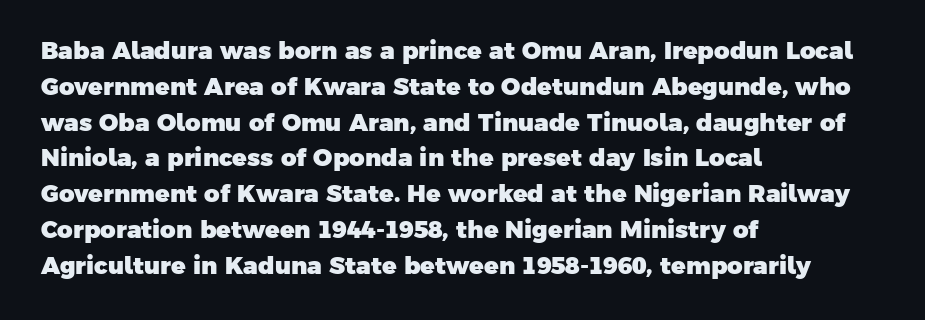
Q: Is the text bold? A: Yes.
Q: Is the text underlined? A: No.
Q: How is the paragraph aligned? A: Left-aligned.
Q: Is the spacing between letters normal or unusually wide? A: Normal.
Q: Is the spacing between lines tight, normal or loose? A: Normal.
